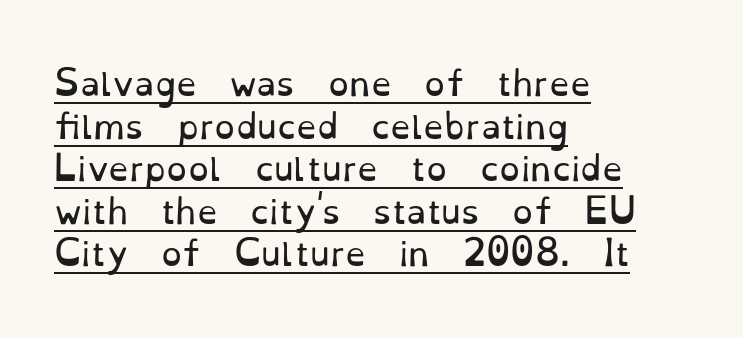
{"italic": "no", "bold": "no", "weight": "regular", "width": "normal", "stroke_contrast": "low", "x_height": "small", "monospaced": "no", "underline": "yes", "align": "left", "line_spacing": "normal", "line_spacing_ratio": 1.29, "letter_spacing": "normal", "letter_spacing_em": 0.0, "glyph_px": 33}
